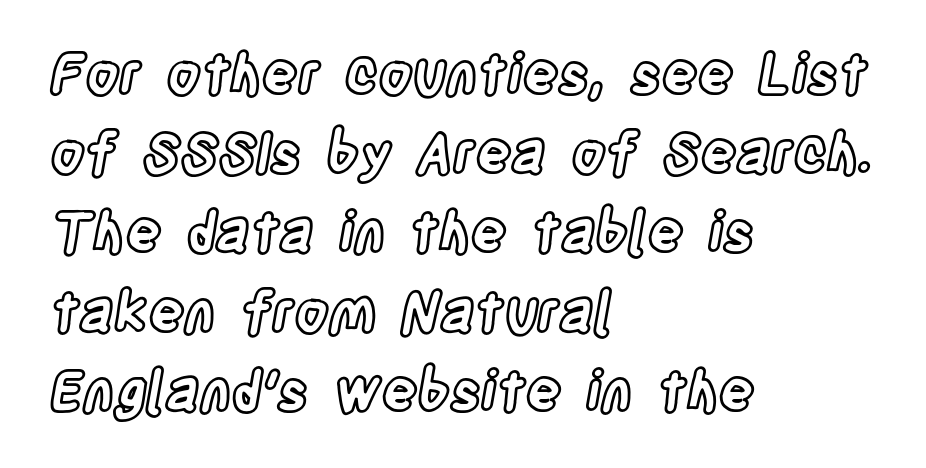
{"width": "condensed", "x_height": "large", "monospaced": "no", "underline": "no", "align": "left", "line_spacing": "normal", "line_spacing_ratio": 1.44, "letter_spacing": "normal", "letter_spacing_em": 0.0, "glyph_px": 55}
